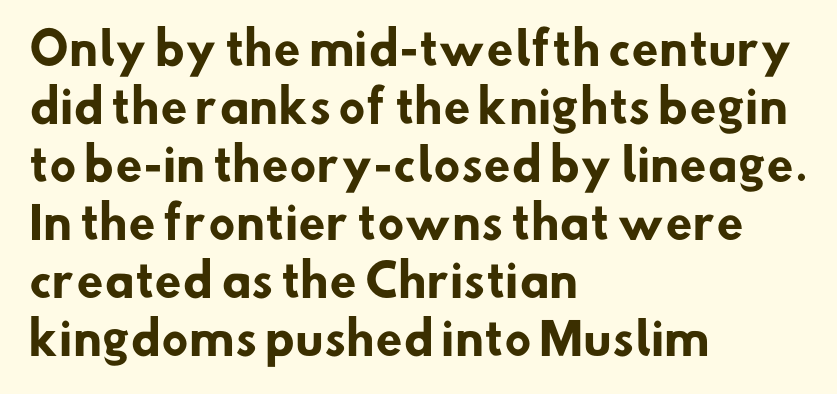
{"serif": "no", "bold": "yes", "weight": "heavy", "width": "normal", "stroke_contrast": "low", "x_height": "small", "monospaced": "no", "underline": "no", "align": "left", "line_spacing": "normal", "line_spacing_ratio": 1.32, "letter_spacing": "normal", "letter_spacing_em": 0.0, "glyph_px": 44}
